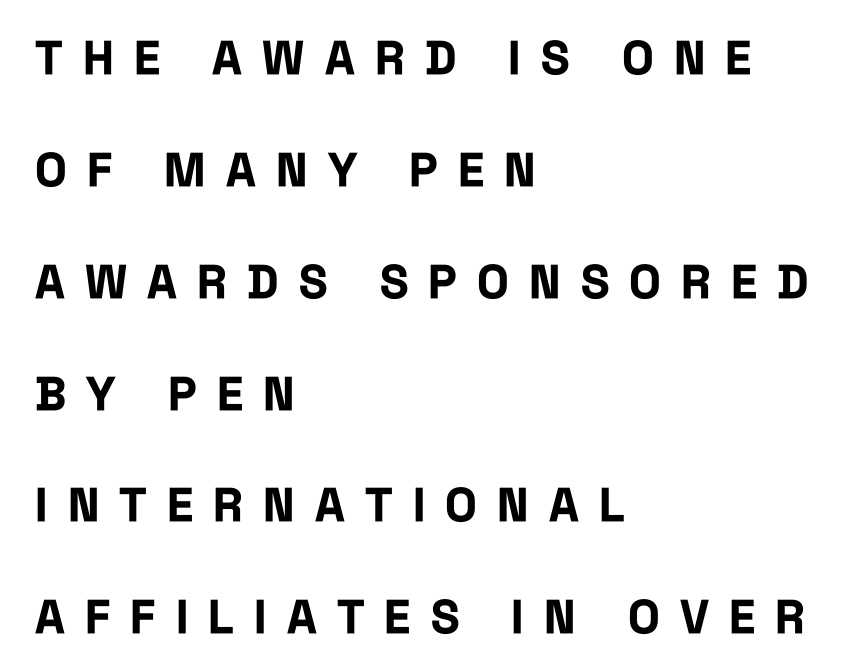
Q: Is the text bold? A: Yes.
Q: Is the text italic (slanted)? A: No, it is upright.
Q: Is the typeface a serif or a sans-serif typeface? A: Sans-serif.
Q: Is the text underlined? A: No.
Q: How is the paragraph aligned? A: Left-aligned.
Q: Is the spacing between letters normal or unusually wide? A: Unusually wide.
Q: Is the spacing between lines tight, normal or loose? A: Loose.
Q: Width (condensed, normal, or wide)? A: Condensed.
Q: Stroke contrast? A: Low.
Q: x-height? A: Large.
Q: Monospaced? A: No.
